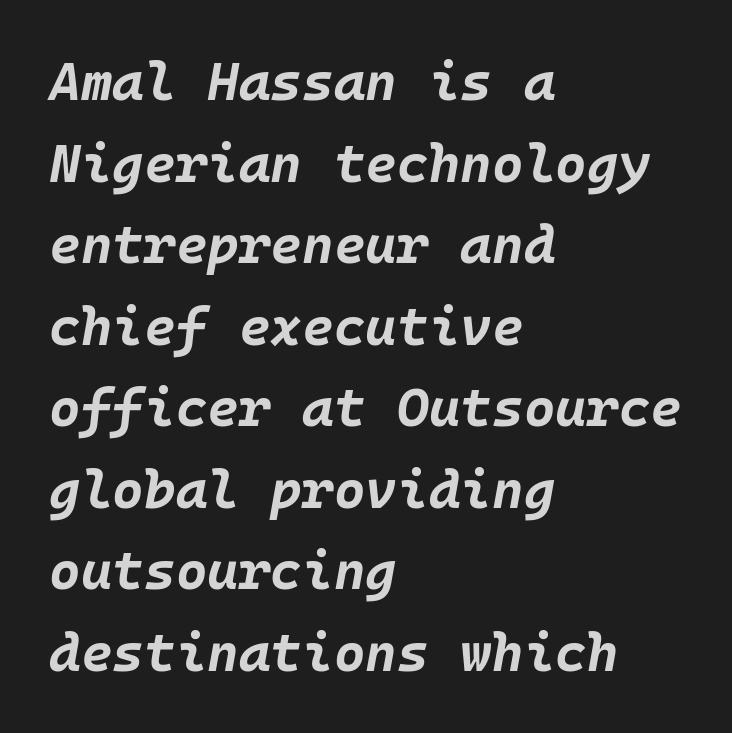
{"italic": "yes", "lean": "right", "slant_degrees": 10, "bold": "yes", "weight": "bold", "width": "normal", "stroke_contrast": "low", "x_height": "large", "underline": "no", "align": "left", "line_spacing": "normal", "line_spacing_ratio": 1.51, "letter_spacing": "normal", "letter_spacing_em": 0.0, "glyph_px": 54}
